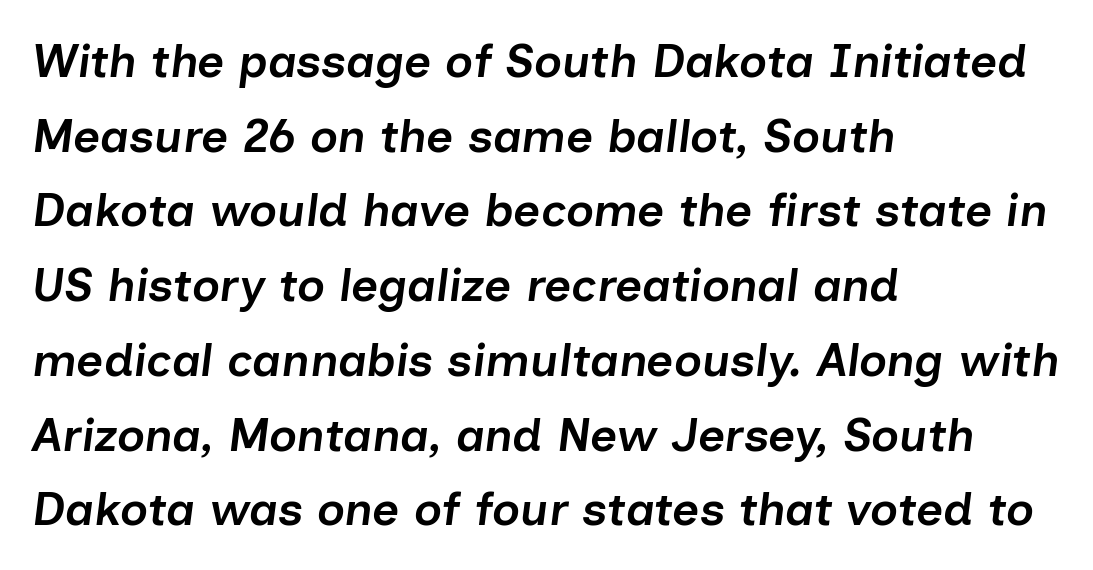
The image shows 47 px semibold type, italic (leaning right); set left-aligned, normal line spacing (1.59x), normal letter spacing, not underlined; low stroke contrast and a medium x-height.
